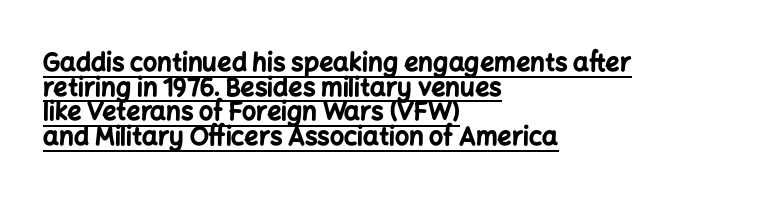
The specimen includes a rule beneath the text block's lines. Short and long lines alike share a common starting point at left. Tightly led — the rows are bunched. The specimen reads as upright at a glance. The gaps between neighbouring characters are ordinary and unremarkable. Compared with an ordinary text face, these strokes are far heavier — a full bold.
